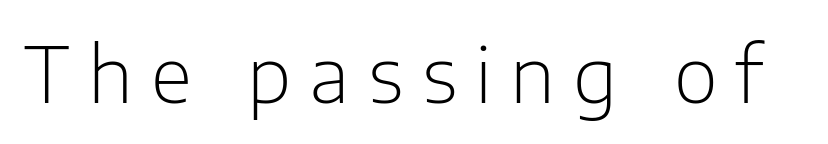
Q: Is the text bold? A: No.
Q: Is the text italic (slanted)? A: No, it is upright.
Q: Is the typeface a serif or a sans-serif typeface? A: Sans-serif.
Q: Is the text underlined? A: No.
Q: Is the spacing between letters normal or unusually wide? A: Unusually wide.
Q: Width (condensed, normal, or wide)? A: Normal.
Q: Stroke contrast? A: Low.
Q: x-height? A: Medium.
Q: Monospaced? A: No.
